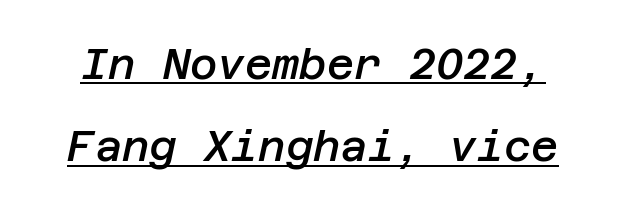
The image shows 42 px semibold type, italic (leaning right); set loose line spacing (1.96x), normal letter spacing, underlined; low stroke contrast and a large x-height.
